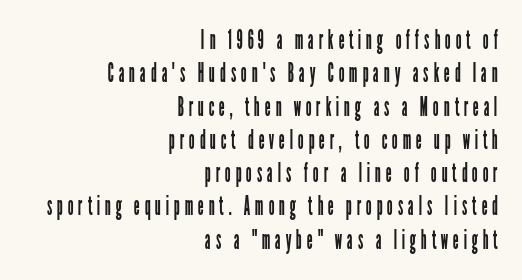
{"italic": "no", "bold": "no", "underline": "no", "align": "right", "line_spacing": "normal", "line_spacing_ratio": 1.28, "glyph_px": 26}
